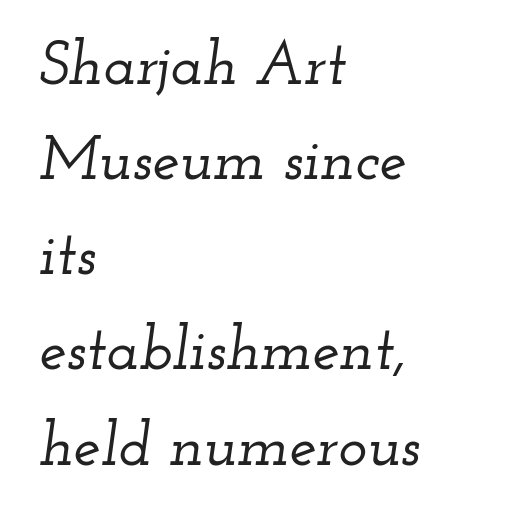
You could call the tracking neutral — neither tight nor loose. The text block is weighted toward the left margin, trailing off unevenly rightward. The passage shown is typed in a proportional face where columns would drift. These lines were composed using italics.
